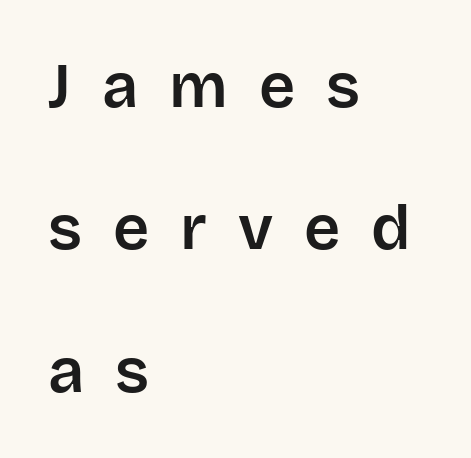
{"serif": "no", "italic": "no", "width": "normal", "stroke_contrast": "low", "x_height": "large", "monospaced": "no", "underline": "no", "align": "left", "line_spacing": "loose", "line_spacing_ratio": 2.26, "letter_spacing": "wide", "letter_spacing_em": 0.49, "glyph_px": 63}
